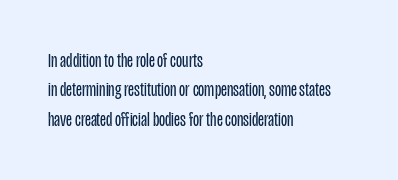
The image shows 20 px text type, upright; set left-aligned, normal line spacing (1.47x), normal letter spacing, not underlined.
